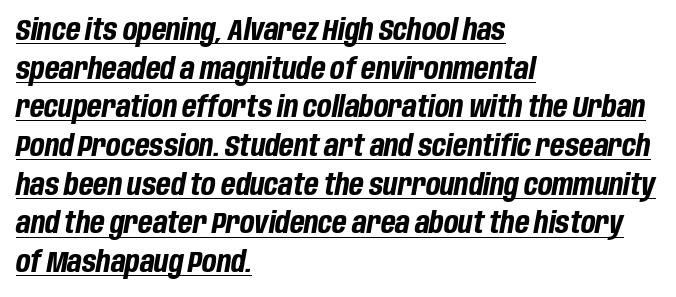
{"italic": "yes", "lean": "right", "slant_degrees": 10, "bold": "yes", "weight": "bold", "width": "condensed", "stroke_contrast": "low", "x_height": "large", "monospaced": "no", "underline": "yes", "align": "left", "line_spacing": "normal", "line_spacing_ratio": 1.29, "letter_spacing": "normal", "letter_spacing_em": 0.0, "glyph_px": 30}
